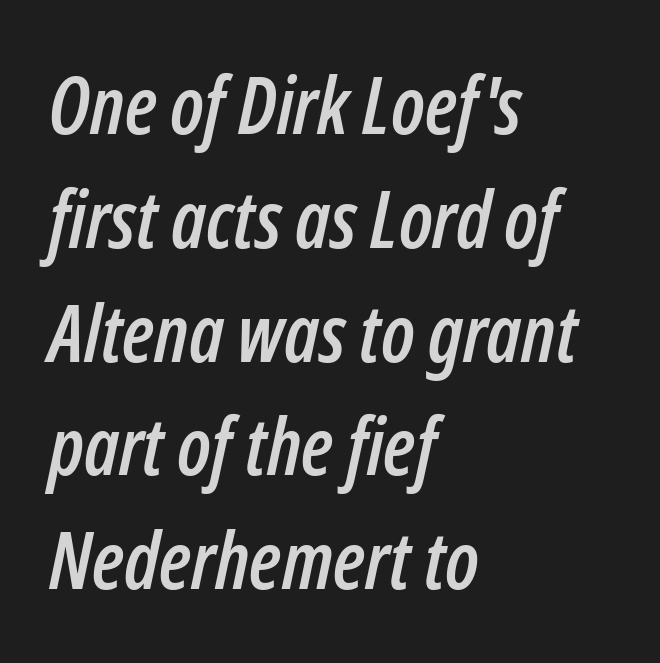
Does the copy run flush right? No — it runs flush left. The area under the type is left untouched. The rendering keeps characters at their native spacing. Designer's note — italics engaged. This sample has the flowing, uneven cadence of proportional lettering. Line spacing here is normal.
